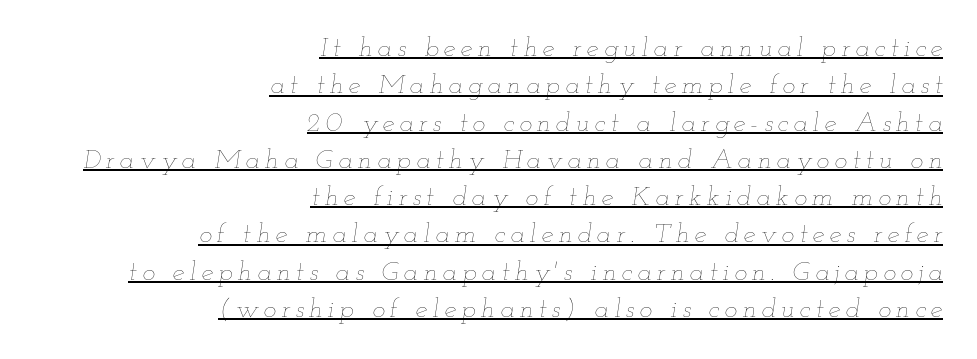
Q: Is the text bold? A: No.
Q: Is the text italic (slanted)? A: Yes, it leans right by about 12 degrees.
Q: Is the text underlined? A: Yes.
Q: How is the paragraph aligned? A: Right-aligned.
Q: Is the spacing between lines tight, normal or loose? A: Normal.
